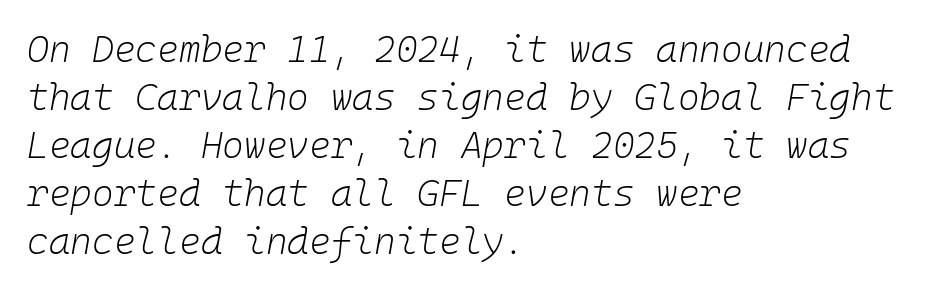
The horizontal fit of the characters is conventional and even. This sample has the even, mechanical cadence of fixed-width lettering. No extra ink here — the face is not bold. Teacher's note: observe the even left margin — that is flush-left alignment. Beneath every word, the page is bare. Slant detected: the letters are inclined.
